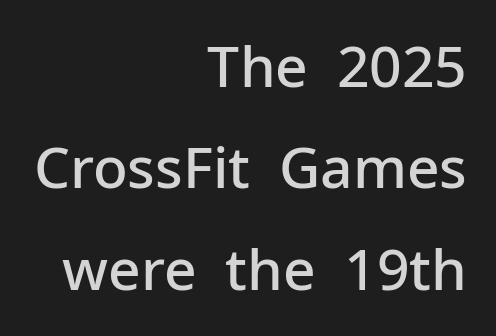
Looks like regular typesetting: each glyph gets only the width it needs. This rendering leaves character spacing at its baseline value. The sample has been set in demibold, a notch under bold. To sum up the face: it is a sans, with no serifs.
